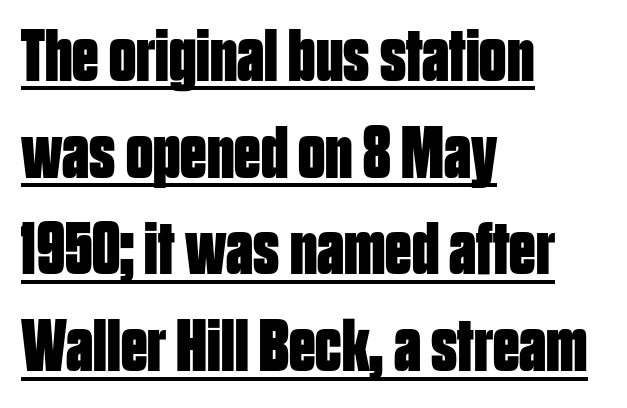
These words are printed bold, with thick strokes throughout. If you measured baseline to baseline, you'd find a middling distance. The letters advance in unequal steps, a hallmark of proportional type. This is roman type, the default non-slanted kind. A baseline rule has been typeset under these characters. You can tell from the bare stems that sans-serif type was used.
